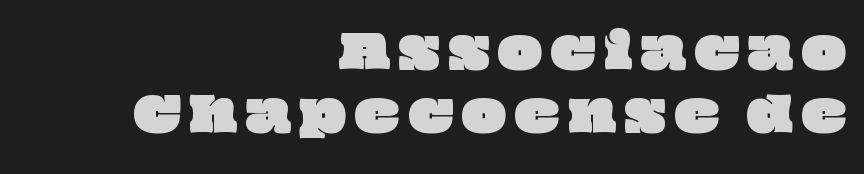
Q: Is the text underlined? A: No.
Q: How is the paragraph aligned? A: Right-aligned.
Q: Is the spacing between lines tight, normal or loose? A: Normal.
Q: Width (condensed, normal, or wide)? A: Wide.
Q: Stroke contrast? A: Low.
Q: x-height? A: Large.
Q: Monospaced? A: No.
